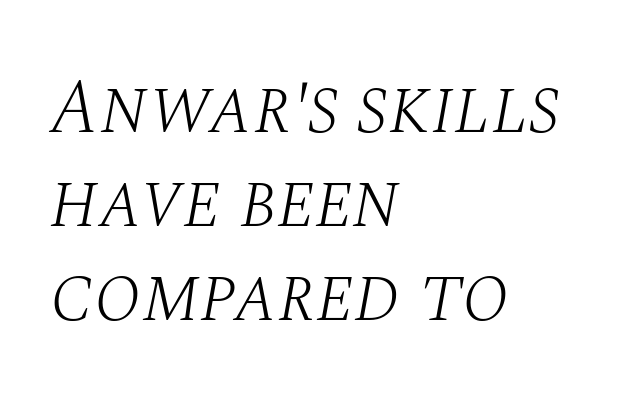
{"serif": "yes", "italic": "yes", "lean": "right", "slant_degrees": 10, "bold": "no", "weight": "light", "width": "normal", "stroke_contrast": "medium", "x_height": "large", "monospaced": "no", "underline": "no", "align": "left", "line_spacing_ratio": 1.22, "letter_spacing": "normal", "letter_spacing_em": 0.0, "glyph_px": 77}
